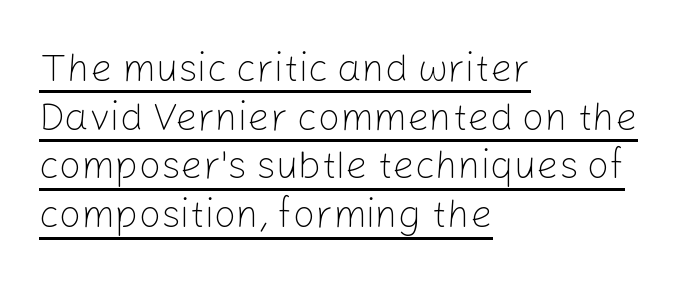
The image shows 39 px light sans-serif type, upright; set left-aligned, normal line spacing (1.25x), normal letter spacing, underlined; low stroke contrast and a medium x-height.
